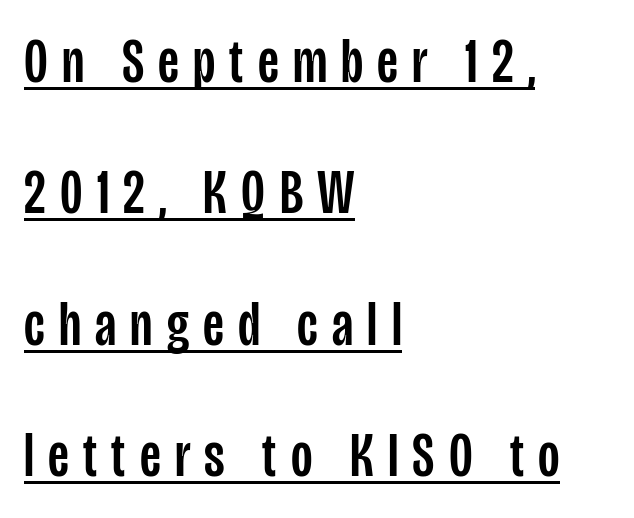
The image shows 62 px condensed sans-serif type, upright; set left-aligned, loose line spacing (2.12x), unusually wide letter spacing (+0.23 em), underlined; low stroke contrast and a large x-height.
